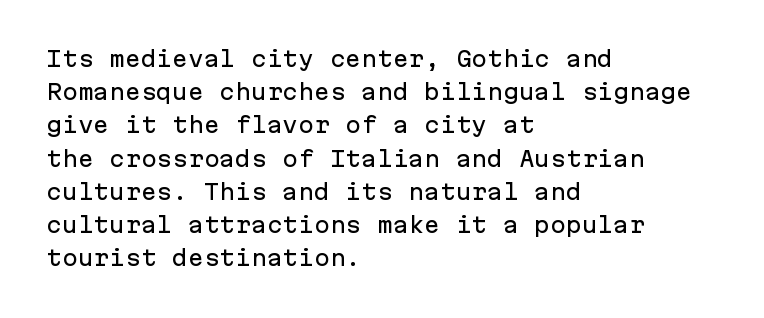
The image shows 21 px text type, upright; set left-aligned, normal line spacing (1.58x), normal letter spacing, not underlined.
